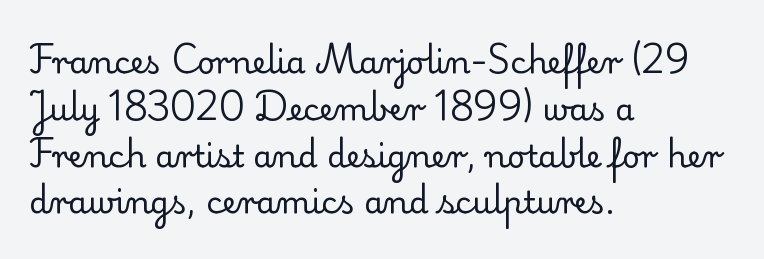
The vertical gap from one line to the next is medium. You could not count columns in this text — the font is proportionally spaced. This rendering leaves character spacing at its baseline value. Quick note: not italic, upright. Type without underlining.
